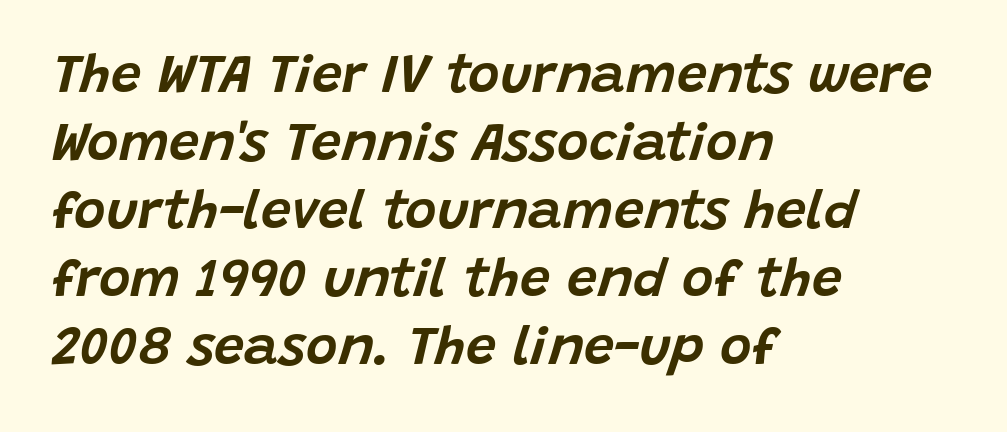
Summary of vertical rhythm: regular, with standard interline spacing. In CSS terms this would be text-align: left. There is no visible air inserted between adjacent glyphs. The gap between lines stays unmarked.
